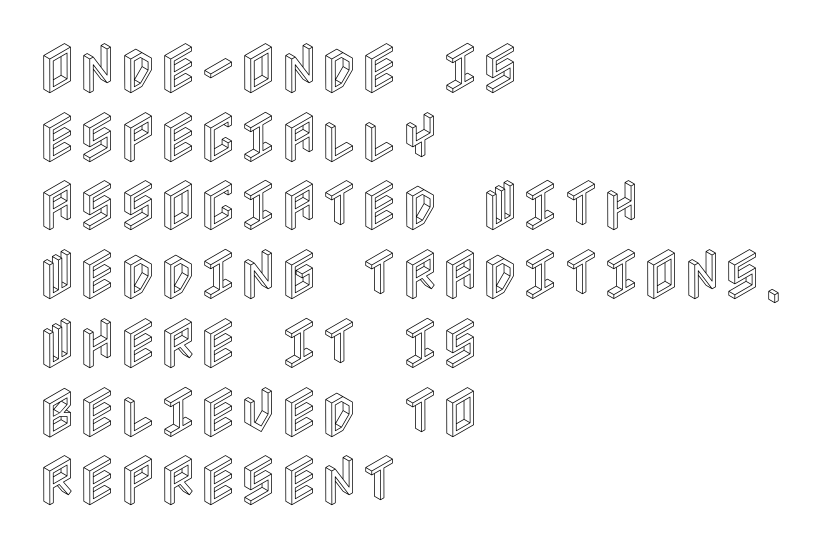
The image shows 55 px condensed type, upright; set left-aligned, normal line spacing (1.25x), normal letter spacing, not underlined; a large x-height.
